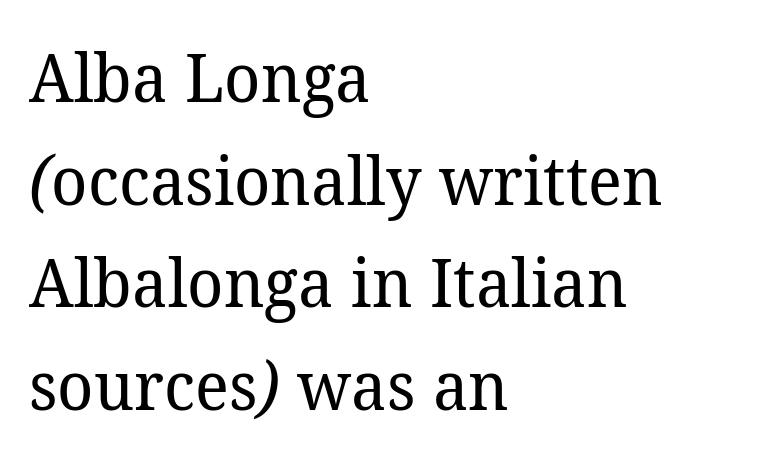
{"serif": "yes", "bold": "no", "weight": "regular", "width": "normal", "stroke_contrast": "low", "x_height": "medium", "monospaced": "no", "underline": "no", "align": "left", "line_spacing": "normal", "line_spacing_ratio": 1.51, "letter_spacing": "normal", "letter_spacing_em": 0.0, "glyph_px": 68}
